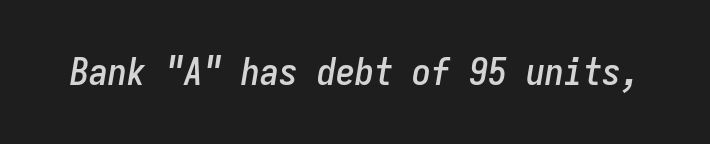
The image shows 38 px condensed type, italic (leaning right), monospaced; set normal letter spacing, not underlined; low stroke contrast and a medium x-height.
